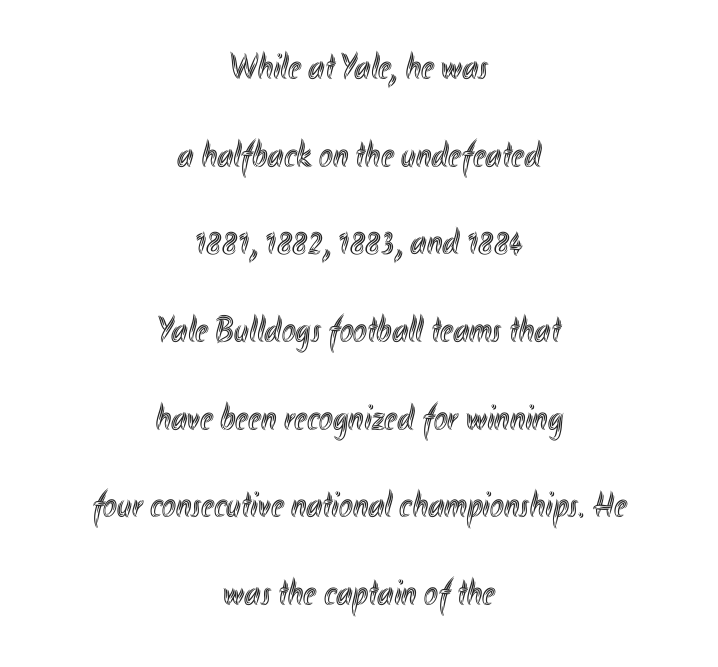
{"width": "condensed", "x_height": "small", "monospaced": "no", "underline": "no", "align": "center", "line_spacing": "loose", "line_spacing_ratio": 2.37, "letter_spacing": "normal", "letter_spacing_em": 0.0, "glyph_px": 37}
